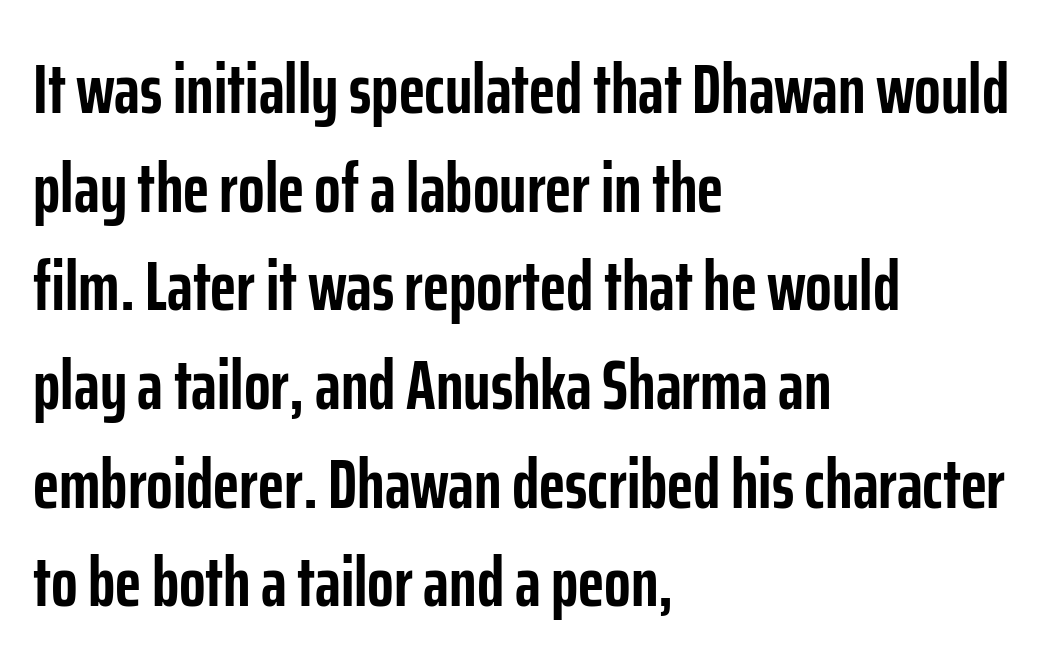
Q: Is the text bold? A: Yes.
Q: Is the text italic (slanted)? A: No, it is upright.
Q: Is the typeface a serif or a sans-serif typeface? A: Sans-serif.
Q: Is the text underlined? A: No.
Q: How is the paragraph aligned? A: Left-aligned.
Q: Is the spacing between letters normal or unusually wide? A: Normal.
Q: Is the spacing between lines tight, normal or loose? A: Normal.
Q: Width (condensed, normal, or wide)? A: Condensed.
Q: Stroke contrast? A: Low.
Q: x-height? A: Medium.
Q: Monospaced? A: No.
